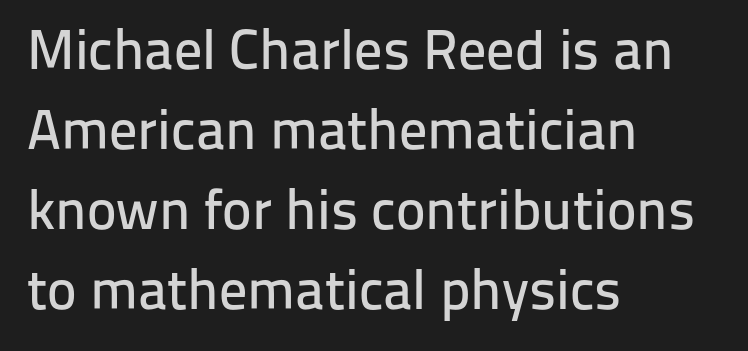
{"serif": "no", "italic": "no", "width": "normal", "stroke_contrast": "low", "x_height": "medium", "monospaced": "no", "underline": "no", "align": "left", "line_spacing": "normal", "line_spacing_ratio": 1.43, "letter_spacing": "normal", "letter_spacing_em": 0.0, "glyph_px": 56}
